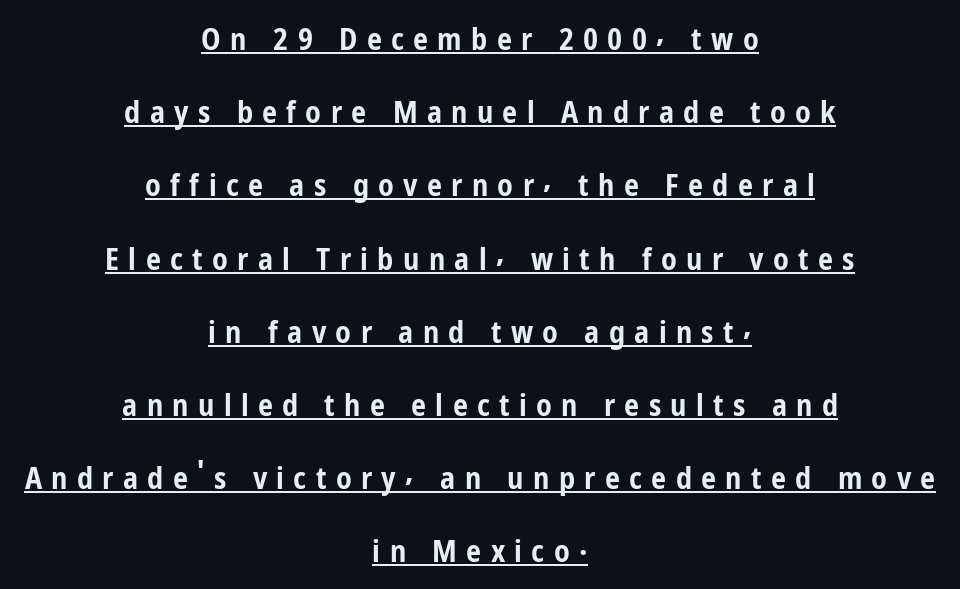
Q: Is the text bold? A: Yes.
Q: Is the text italic (slanted)? A: No, it is upright.
Q: Is the typeface a serif or a sans-serif typeface? A: Sans-serif.
Q: Is the text underlined? A: Yes.
Q: How is the paragraph aligned? A: Centered.
Q: Is the spacing between letters normal or unusually wide? A: Unusually wide.
Q: Is the spacing between lines tight, normal or loose? A: Loose.
Q: Width (condensed, normal, or wide)? A: Condensed.
Q: Stroke contrast? A: Low.
Q: x-height? A: Medium.
Q: Monospaced? A: No.
